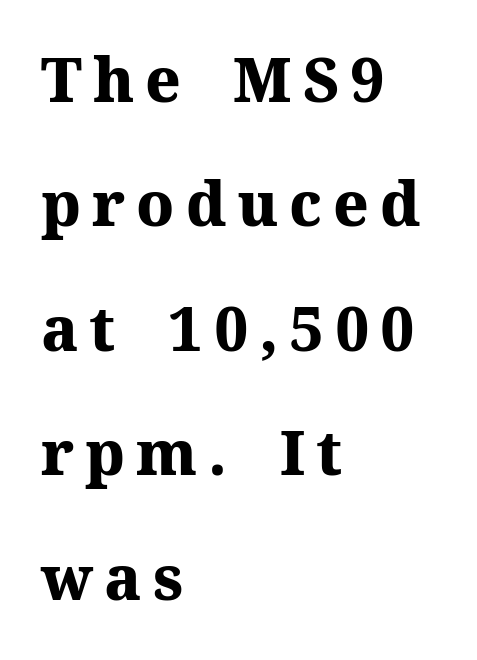
Q: Is the text bold? A: Yes.
Q: Is the text italic (slanted)? A: No, it is upright.
Q: Is the typeface a serif or a sans-serif typeface? A: Serif.
Q: Is the text underlined? A: No.
Q: How is the paragraph aligned? A: Left-aligned.
Q: Is the spacing between lines tight, normal or loose? A: Loose.
Q: Width (condensed, normal, or wide)? A: Normal.
Q: Stroke contrast? A: Medium.
Q: x-height? A: Medium.
Q: Monospaced? A: No.
